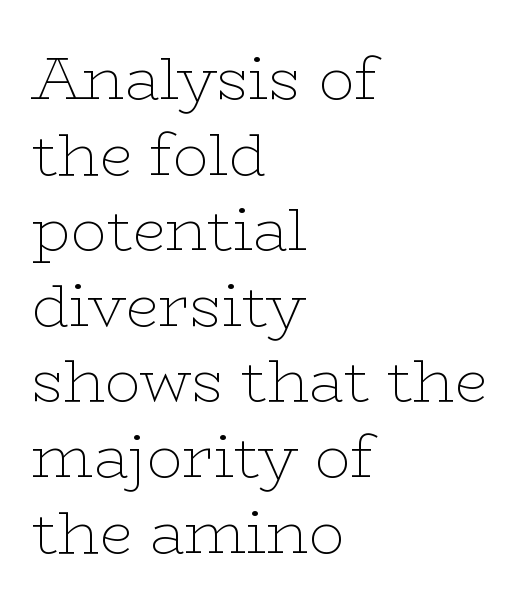
Q: Is the text bold? A: No.
Q: Is the text italic (slanted)? A: No, it is upright.
Q: Is the typeface a serif or a sans-serif typeface? A: Serif.
Q: Is the text underlined? A: No.
Q: How is the paragraph aligned? A: Left-aligned.
Q: Is the spacing between letters normal or unusually wide? A: Normal.
Q: Is the spacing between lines tight, normal or loose? A: Normal.
Q: Width (condensed, normal, or wide)? A: Wide.
Q: Stroke contrast? A: Low.
Q: x-height? A: Medium.
Q: Monospaced? A: No.
